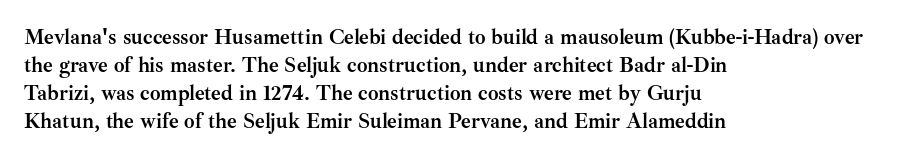
Anything drawn beneath the words? Only blank space. Evenly set lines give the paragraph a standard silhouette. In CSS terms this would be text-align: left. The font's upright variant was chosen for this text. Strokes here are thick enough to call this a true bold.
